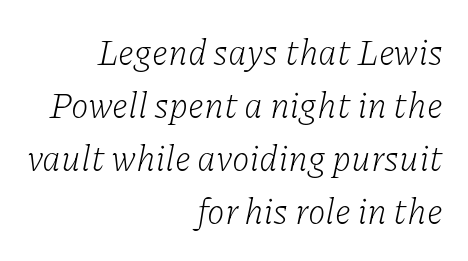
Q: Is the text bold? A: No.
Q: Is the text italic (slanted)? A: Yes, it leans right by about 11 degrees.
Q: Is the typeface a serif or a sans-serif typeface? A: Serif.
Q: Is the text underlined? A: No.
Q: How is the paragraph aligned? A: Right-aligned.
Q: Is the spacing between letters normal or unusually wide? A: Normal.
Q: Is the spacing between lines tight, normal or loose? A: Normal.
Q: Width (condensed, normal, or wide)? A: Normal.
Q: Stroke contrast? A: Low.
Q: x-height? A: Medium.
Q: Monospaced? A: No.
